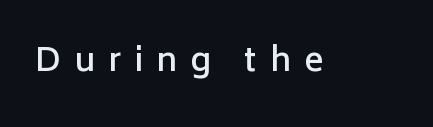
Display-style spreading of the glyphs; the letterfit is very open. The typography opts for an upright posture over an oblique one. Check under the words: just untouched page. Notice the strokes are somewhat thickened but not fully heavy: this is a semibold. Is this a fixed-width face? No — the glyphs have proportional, varying widths.
